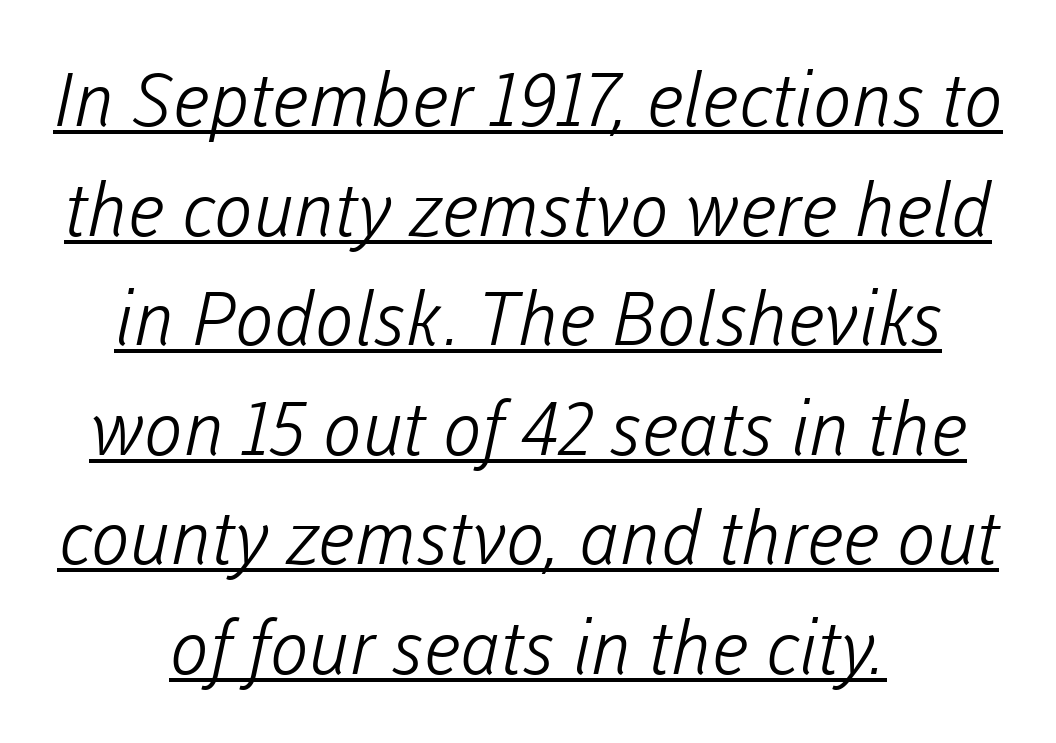
{"serif": "no", "bold": "no", "weight": "light", "width": "normal", "stroke_contrast": "low", "x_height": "medium", "monospaced": "no", "underline": "yes", "align": "center", "line_spacing": "normal", "line_spacing_ratio": 1.48, "letter_spacing": "normal", "letter_spacing_em": 0.0, "glyph_px": 74}
